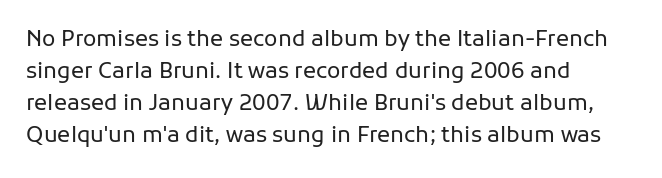
Q: Is the text bold? A: No.
Q: Is the text italic (slanted)? A: No, it is upright.
Q: Is the text underlined? A: No.
Q: How is the paragraph aligned? A: Left-aligned.
Q: Is the spacing between letters normal or unusually wide? A: Normal.
Q: Is the spacing between lines tight, normal or loose? A: Normal.
